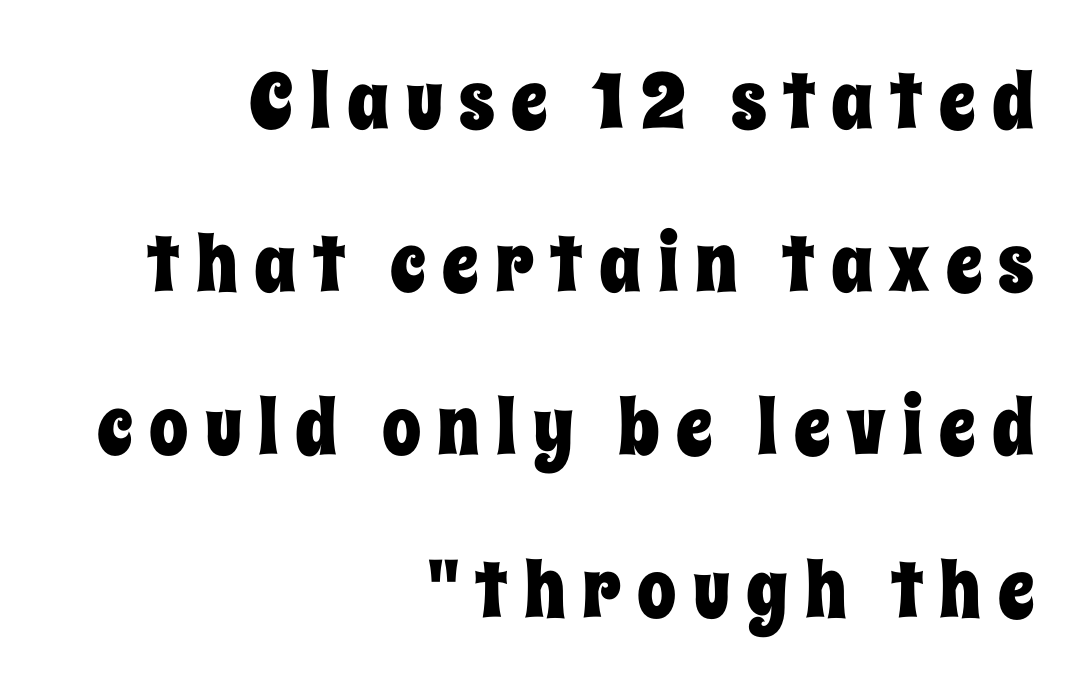
Q: Is the text italic (slanted)? A: No, it is upright.
Q: Is the text underlined? A: No.
Q: How is the paragraph aligned? A: Right-aligned.
Q: Is the spacing between letters normal or unusually wide? A: Unusually wide.
Q: Is the spacing between lines tight, normal or loose? A: Loose.
Q: Width (condensed, normal, or wide)? A: Condensed.
Q: Stroke contrast? A: Low.
Q: x-height? A: Large.
Q: Monospaced? A: No.
